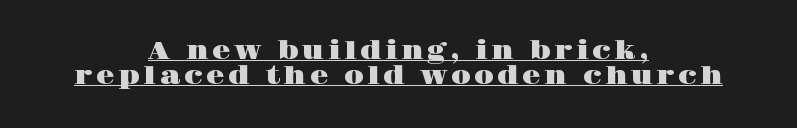
Q: Is the text italic (slanted)? A: No, it is upright.
Q: Is the text underlined? A: Yes.
Q: How is the paragraph aligned? A: Centered.
Q: Is the spacing between lines tight, normal or loose? A: Tight.
